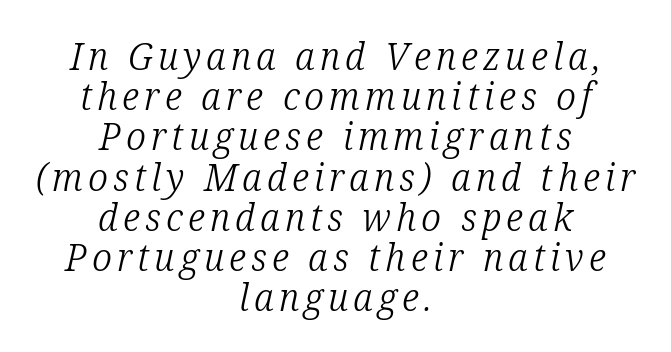
The glyphs look as if they've been sheared to an angle. Is this a heavy cut? Hardly; it is regular or lighter. Is the block centered? Yes — each line is placed symmetrically about the middle. Glance below the letters and you will spot only blank space. What's the leading like? Squeezed, with rows nearly overlapping. This sample has the flowing, uneven cadence of proportional lettering.
